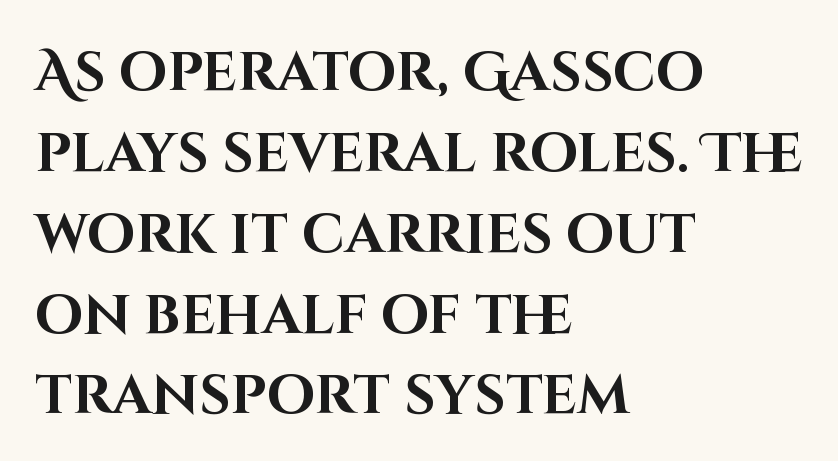
{"serif": "no", "italic": "no", "bold": "yes", "weight": "bold", "width": "normal", "stroke_contrast": "high", "x_height": "large", "monospaced": "no", "underline": "no", "align": "left", "line_spacing": "normal", "line_spacing_ratio": 1.47, "letter_spacing": "normal", "letter_spacing_em": 0.0, "glyph_px": 55}
